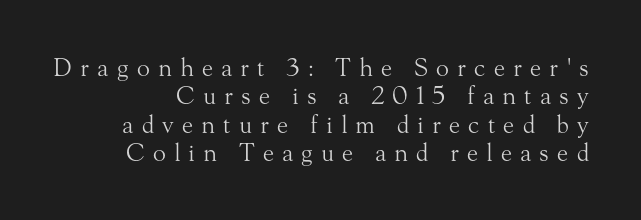
Q: Is the text bold? A: No.
Q: Is the text italic (slanted)? A: No, it is upright.
Q: Is the text underlined? A: No.
Q: How is the paragraph aligned? A: Right-aligned.
Q: Is the spacing between letters normal or unusually wide? A: Unusually wide.
